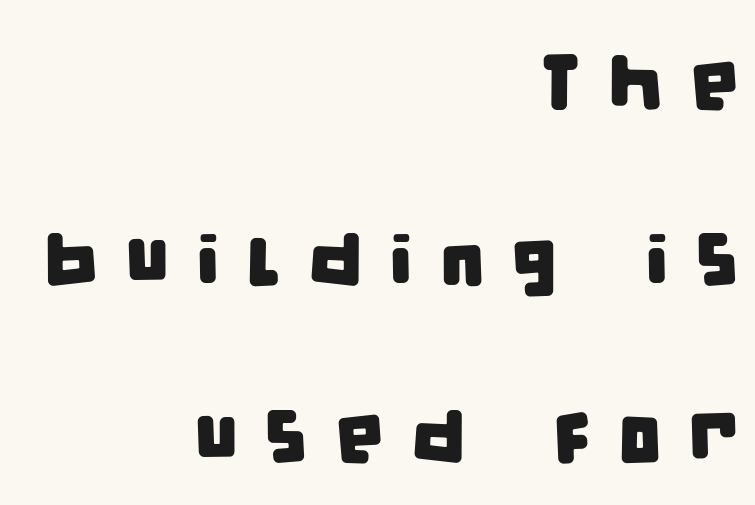
{"serif": "no", "width": "condensed", "stroke_contrast": "low", "x_height": "large", "monospaced": "no", "underline": "no", "align": "right", "line_spacing": "loose", "line_spacing_ratio": 2.26, "letter_spacing": "wide", "letter_spacing_em": 0.34, "glyph_px": 78}
